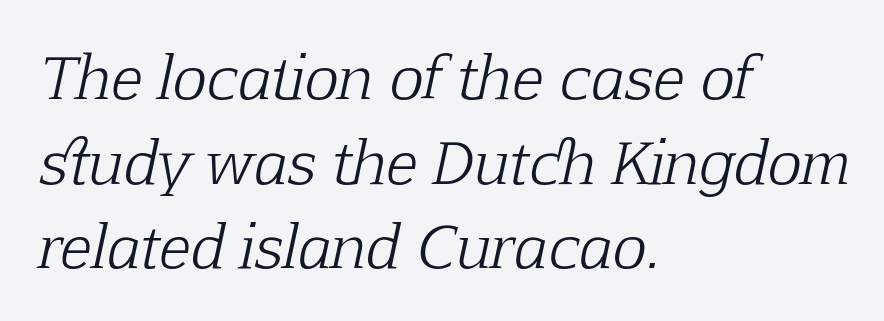
{"serif": "yes", "italic": "yes", "lean": "right", "slant_degrees": 12, "bold": "no", "weight": "light", "width": "normal", "stroke_contrast": "low", "x_height": "medium", "monospaced": "no", "underline": "no", "align": "left", "line_spacing": "normal", "line_spacing_ratio": 1.46, "letter_spacing": "normal", "letter_spacing_em": 0.0, "glyph_px": 58}
